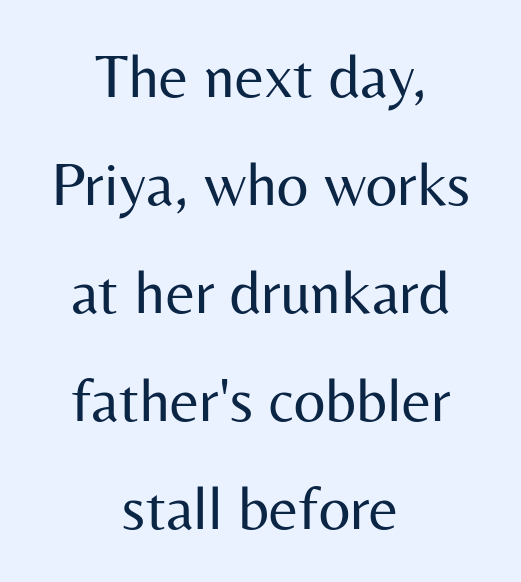
Q: Is the text bold? A: No.
Q: Is the text italic (slanted)? A: No, it is upright.
Q: Is the typeface a serif or a sans-serif typeface? A: Sans-serif.
Q: Is the text underlined? A: No.
Q: How is the paragraph aligned? A: Centered.
Q: Is the spacing between letters normal or unusually wide? A: Normal.
Q: Width (condensed, normal, or wide)? A: Normal.
Q: Stroke contrast? A: Medium.
Q: x-height? A: Medium.
Q: Monospaced? A: No.
